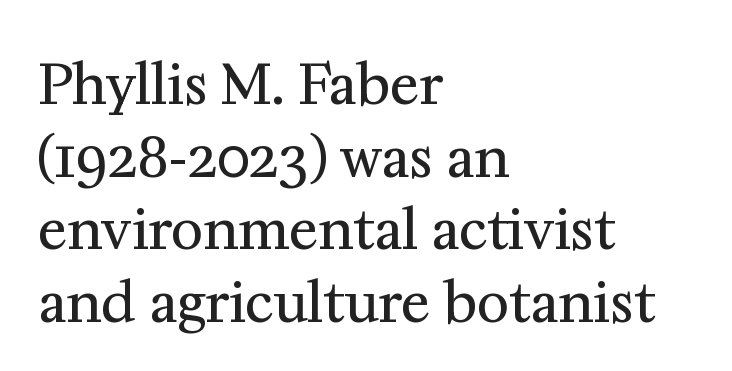
Unlike italic type, these characters show no tilt at all. Beneath every word, the page is bare. Spacing verdict: proportional, widths tailored to each character. Teacher's note: observe the even left margin — that is flush-left alignment. Serif or sans? Serif — the stroke terminals have little feet. Compared with typical paragraphs, the rows here are spaced about the same.
